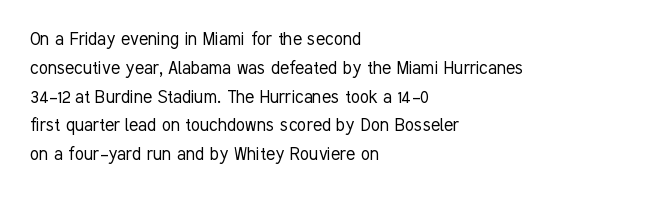
{"italic": "no", "bold": "no", "underline": "no", "align": "left", "line_spacing": "normal", "line_spacing_ratio": 1.37, "letter_spacing": "normal", "letter_spacing_em": 0.0, "glyph_px": 21}
